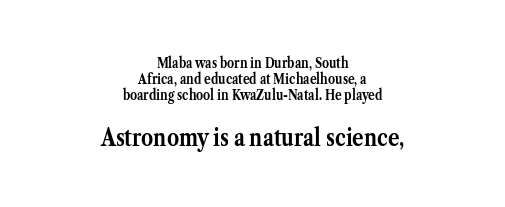
The image shows 24 px bold type, upright; set centered, line spacing 1.16x, normal letter spacing, not underlined; the second (bottom) block is 1.71x larger.
